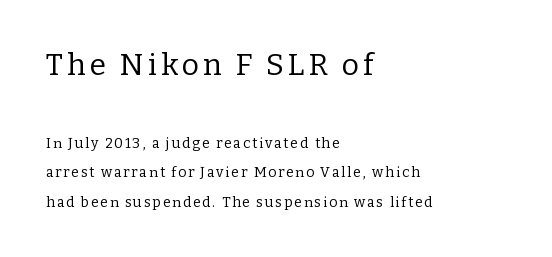
The image shows 30 px regular-weight serif type, upright; set left-aligned, loose line spacing (2.12x), not underlined; the first (top) block is 2.14x larger; low stroke contrast and a medium x-height.
